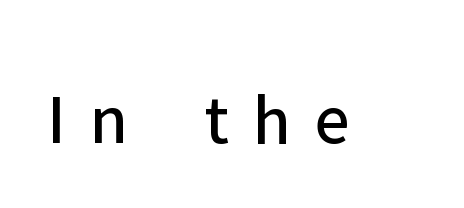
Font category for this specimen: sans-serif. Only glyphs here, with clear space below each row. A light-to-regular cut is what we see here. A typesetter would call this proportional, since set widths differ per character. The type sits square on the baseline with zero lean.
